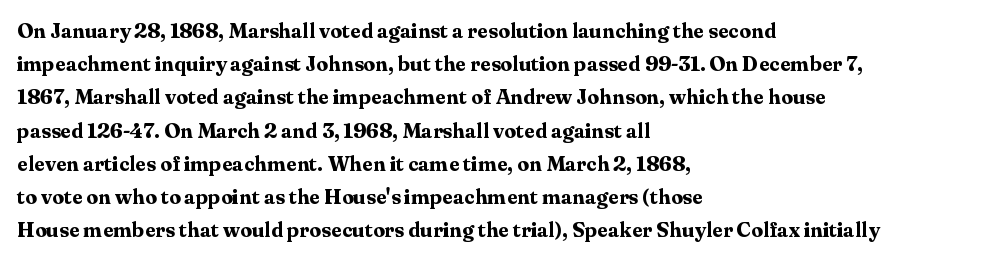
{"italic": "no", "bold": "yes", "underline": "no", "align": "left", "line_spacing": "normal", "line_spacing_ratio": 1.58, "letter_spacing": "normal", "letter_spacing_em": 0.0, "glyph_px": 21}
